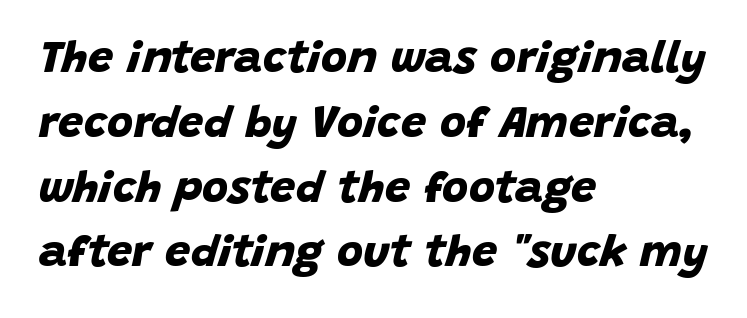
{"serif": "no", "bold": "yes", "weight": "bold", "width": "normal", "stroke_contrast": "low", "x_height": "large", "monospaced": "no", "underline": "no", "align": "left", "line_spacing": "normal", "line_spacing_ratio": 1.44, "letter_spacing": "normal", "letter_spacing_em": 0.0, "glyph_px": 45}
